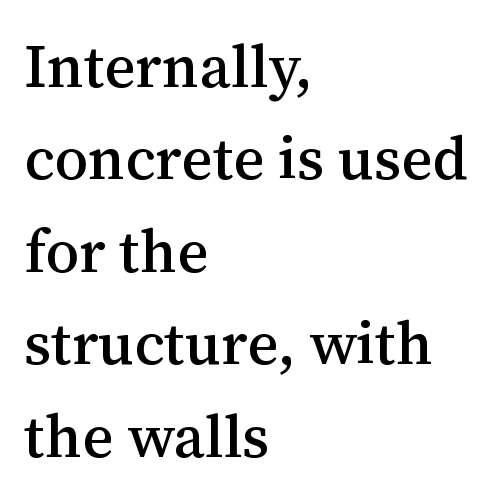
{"serif": "yes", "italic": "no", "width": "normal", "stroke_contrast": "medium", "x_height": "medium", "monospaced": "no", "underline": "no", "align": "left", "line_spacing": "normal", "line_spacing_ratio": 1.54, "letter_spacing": "normal", "letter_spacing_em": 0.0, "glyph_px": 60}
